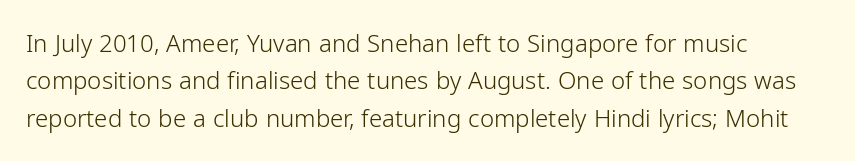
The image shows 24 px text type, upright; set left-aligned, normal line spacing (1.56x), normal letter spacing, not underlined.
